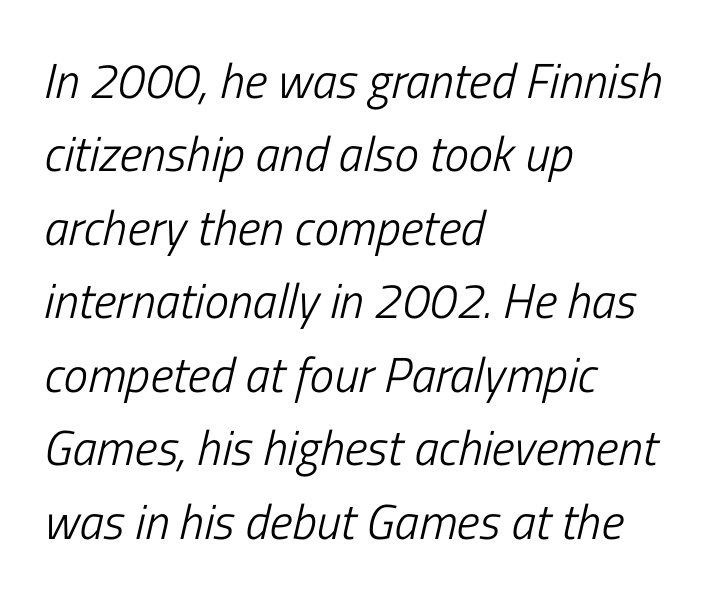
Q: Is the text bold? A: No.
Q: Is the text italic (slanted)? A: Yes, it leans right by about 13 degrees.
Q: Is the text underlined? A: No.
Q: How is the paragraph aligned? A: Left-aligned.
Q: Is the spacing between letters normal or unusually wide? A: Normal.
Q: Is the spacing between lines tight, normal or loose? A: Normal.
Q: Width (condensed, normal, or wide)? A: Condensed.
Q: Stroke contrast? A: Low.
Q: x-height? A: Medium.
Q: Monospaced? A: No.
